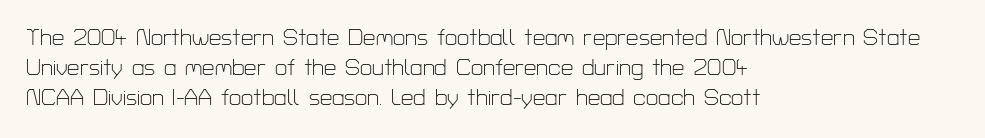
{"italic": "no", "bold": "no", "underline": "no", "align": "left", "line_spacing": "normal", "line_spacing_ratio": 1.37, "letter_spacing": "normal", "letter_spacing_em": 0.0, "glyph_px": 22}
